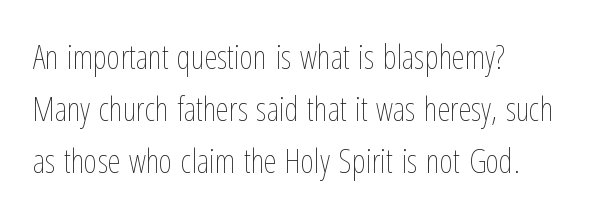
The image shows 33 px thin, condensed type, upright; set left-aligned, normal line spacing (1.57x), normal letter spacing, not underlined; low stroke contrast and a medium x-height.
